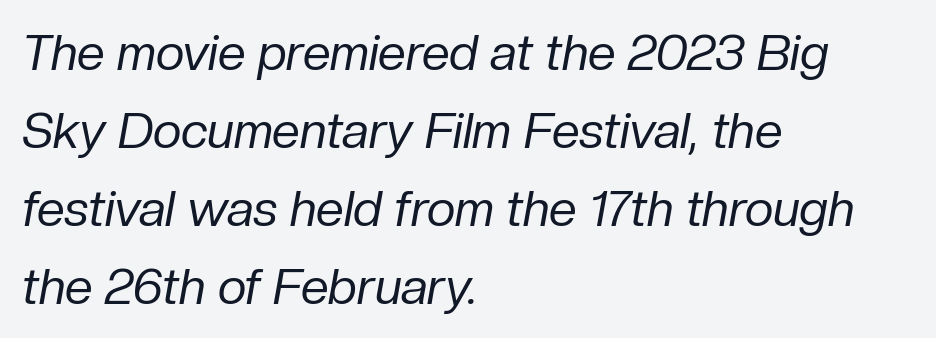
The image shows 50 px regular-weight type, italic (leaning right); set left-aligned, normal line spacing (1.56x), normal letter spacing, not underlined; low stroke contrast and a medium x-height.
